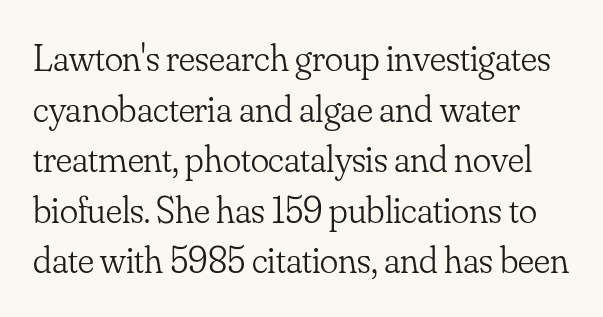
The image shows 38 px light serif type, upright; set normal line spacing (1.33x), normal letter spacing, not underlined; low stroke contrast and a small x-height.
